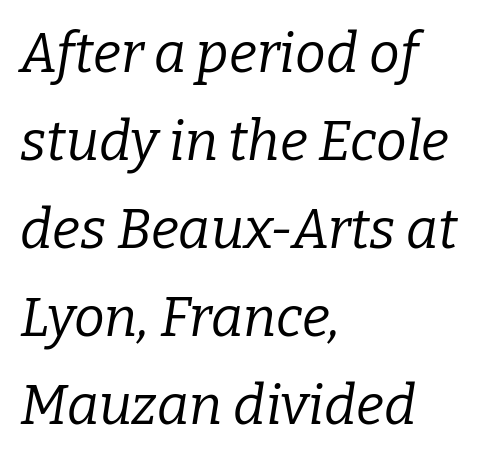
Posture: slanted. The passage shown is not underscored anywhere. In terms of letterspacing, this is plain default setting. Reading down the column, the eye jumps a familiar distance to each next line. The glyphs in this specimen are seriffed.
